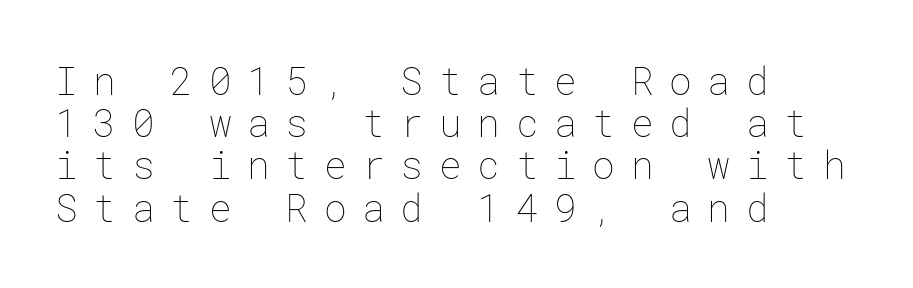
The image shows 38 px thin type, upright; set left-aligned, tight line spacing (1.11x), unusually wide letter spacing (+0.41 em), not underlined; low stroke contrast and a medium x-height.
